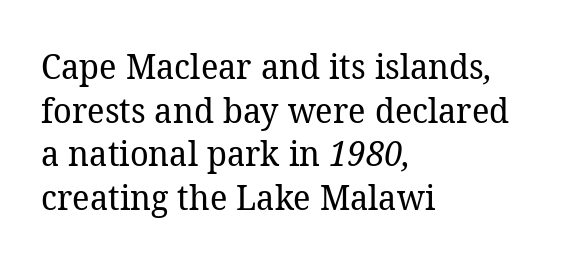
Q: Is the text bold? A: No.
Q: Is the typeface a serif or a sans-serif typeface? A: Serif.
Q: Is the text underlined? A: No.
Q: How is the paragraph aligned? A: Left-aligned.
Q: Is the spacing between letters normal or unusually wide? A: Normal.
Q: Is the spacing between lines tight, normal or loose? A: Normal.
Q: Width (condensed, normal, or wide)? A: Normal.
Q: Stroke contrast? A: Low.
Q: x-height? A: Medium.
Q: Monospaced? A: No.
